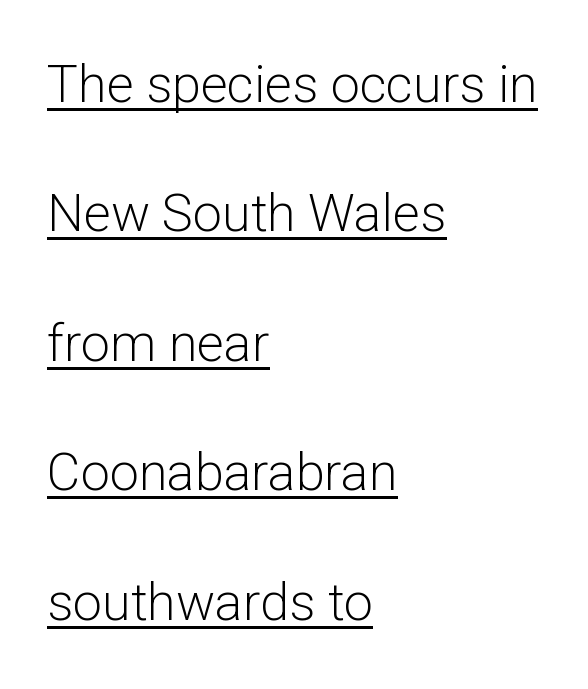
{"serif": "no", "italic": "no", "bold": "no", "weight": "light", "width": "normal", "stroke_contrast": "low", "x_height": "medium", "monospaced": "no", "underline": "yes", "align": "left", "line_spacing": "loose", "line_spacing_ratio": 2.49, "letter_spacing": "normal", "letter_spacing_em": 0.0, "glyph_px": 52}
